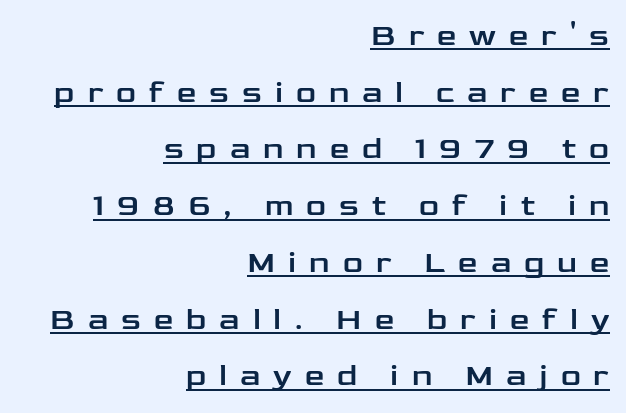
{"serif": "no", "italic": "no", "width": "wide", "stroke_contrast": "low", "x_height": "medium", "monospaced": "no", "underline": "yes", "align": "right", "line_spacing_ratio": 1.83, "letter_spacing": "wide", "letter_spacing_em": 0.42, "glyph_px": 31}
